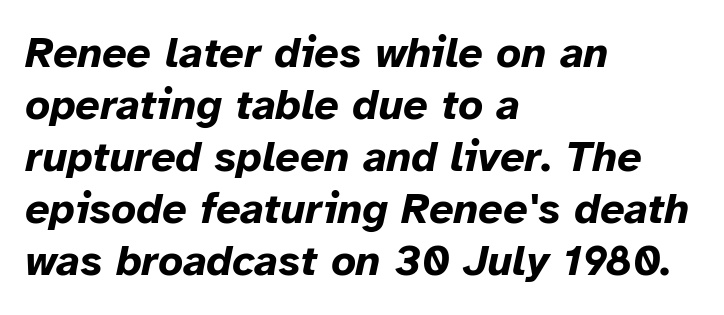
Q: Is the text bold? A: Yes.
Q: Is the text italic (slanted)? A: Yes, it leans right by about 12 degrees.
Q: Is the text underlined? A: No.
Q: How is the paragraph aligned? A: Left-aligned.
Q: Is the spacing between letters normal or unusually wide? A: Normal.
Q: Width (condensed, normal, or wide)? A: Normal.
Q: Stroke contrast? A: Low.
Q: x-height? A: Medium.
Q: Monospaced? A: No.
